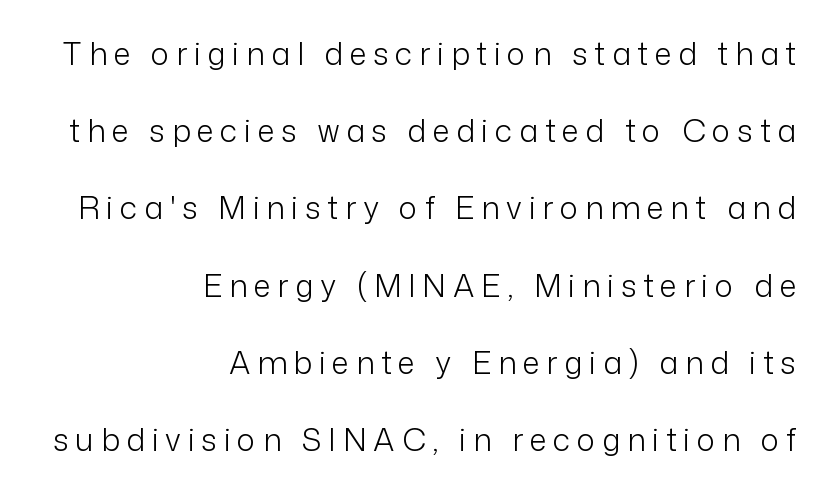
Line ends are locked; line starts wander. Stroke terminals: plain, sans-serif. Short note: letters widely spaced. Stroke thickness stays within the range of a standard reading face or lighter. Has an underline been added? It has not. Do the characters align in a grid? No, the font is proportional.
